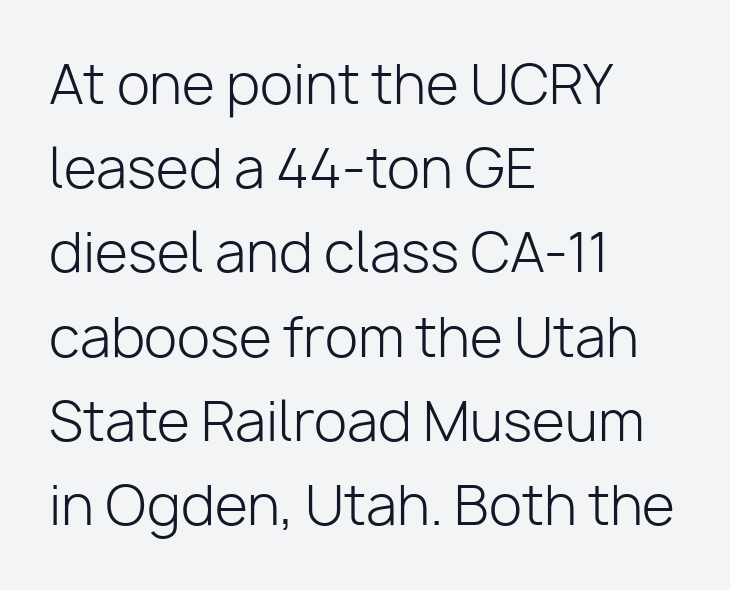
{"serif": "no", "italic": "no", "bold": "no", "weight": "light", "width": "normal", "stroke_contrast": "low", "x_height": "medium", "monospaced": "no", "underline": "no", "align": "left", "line_spacing": "normal", "line_spacing_ratio": 1.56, "letter_spacing": "normal", "letter_spacing_em": 0.0, "glyph_px": 54}
